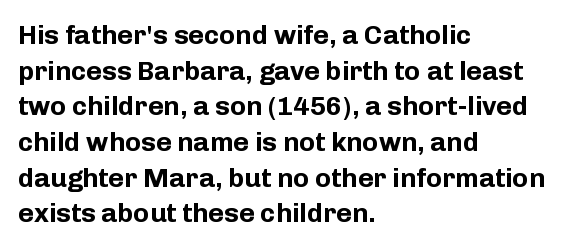
The image shows 27 px bold type, upright; set left-aligned, normal line spacing (1.32x), normal letter spacing, not underlined.
